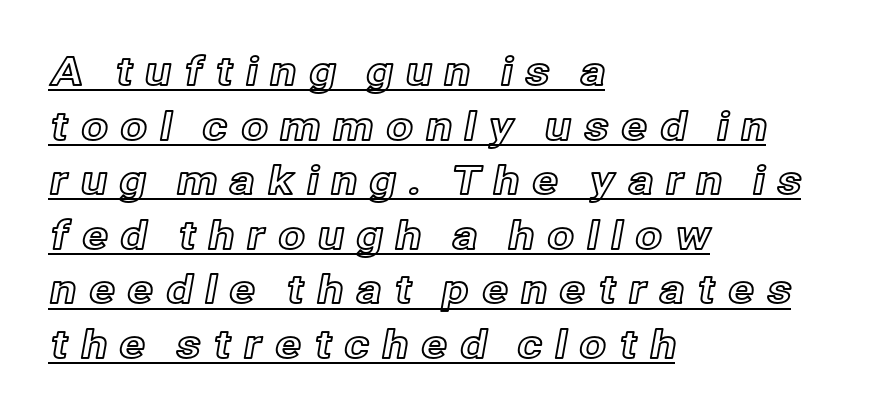
Baseline-to-baseline distance is the conventional proportion of letter height. The paragraph shown leans on its left margin. Descenders here cross a horizontal rule under the line. A typesetter would call this proportional, since set widths differ per character.
